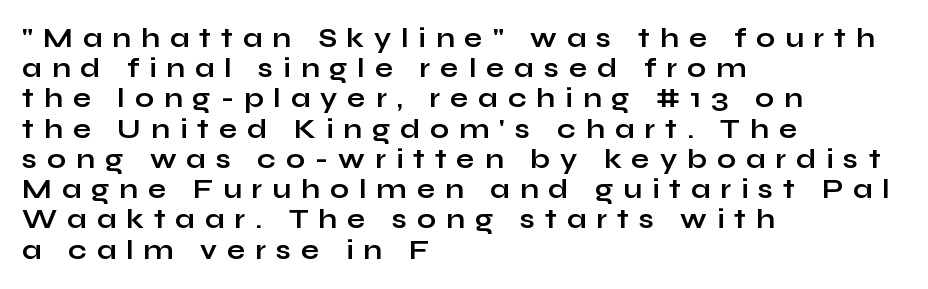
{"italic": "no", "bold": "yes", "underline": "no", "align": "left", "line_spacing": "tight", "line_spacing_ratio": 1.12, "letter_spacing": "wide", "letter_spacing_em": 0.37, "glyph_px": 27}
